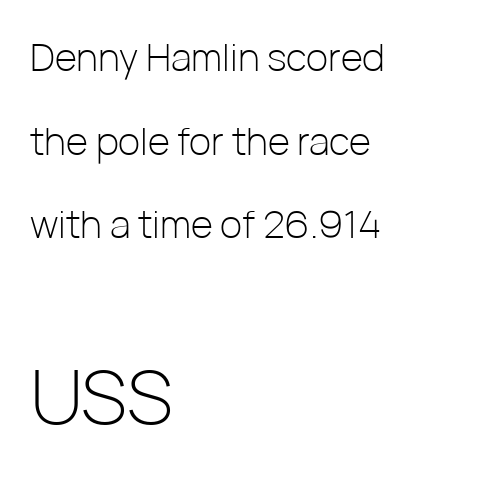
{"serif": "no", "italic": "no", "bold": "no", "weight": "light", "width": "normal", "stroke_contrast": "low", "x_height": "medium", "monospaced": "no", "underline": "no", "align": "left", "line_spacing": "loose", "line_spacing_ratio": 2.2, "letter_spacing": "normal", "letter_spacing_em": 0.0, "larger_block": "second", "size_ratio": 2.03, "glyph_px": 77}
